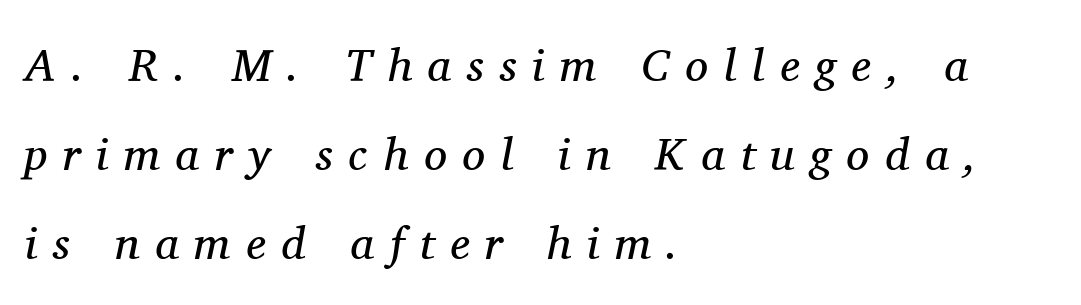
Compared with typical body copy, the letter spacing here is much looser. What kind of face is this? One with serifs. Is the block centered? No — it sits flush against the left margin. Rows of type keep a wide berth in the vertical direction. Ink coverage per letter is moderate at most.
